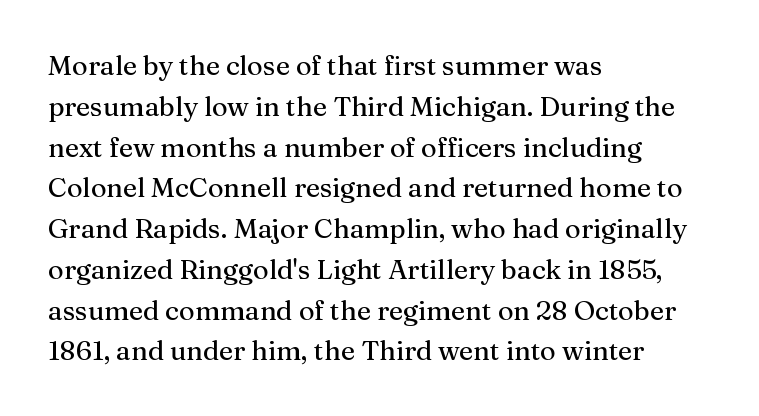
{"italic": "no", "underline": "no", "align": "left", "line_spacing": "normal", "line_spacing_ratio": 1.51, "letter_spacing": "normal", "letter_spacing_em": 0.0, "glyph_px": 27}
